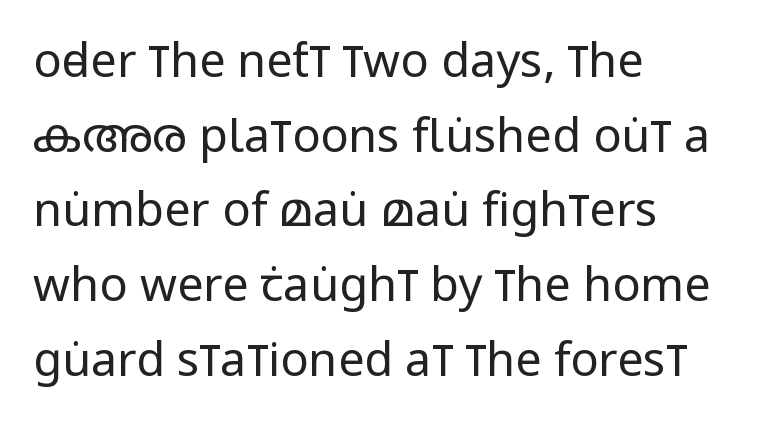
The image shows 47 px regular-weight, condensed sans-serif type, upright; set left-aligned, normal line spacing (1.59x), normal letter spacing, not underlined; low stroke contrast and a large x-height.
